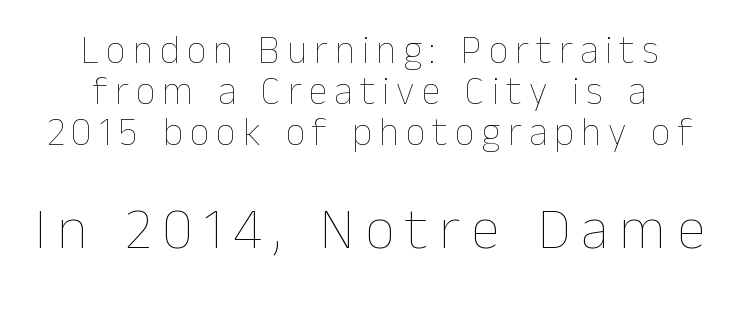
Q: Is the text bold? A: No.
Q: Is the text italic (slanted)? A: No, it is upright.
Q: Is the text underlined? A: No.
Q: Is the spacing between lines tight, normal or loose? A: Tight.
Q: Which block of text is set in a larger size, the first (top) or the second (bottom)? A: The second (bottom) one.
Q: Width (condensed, normal, or wide)? A: Normal.
Q: Stroke contrast? A: Low.
Q: x-height? A: Medium.
Q: Monospaced? A: No.
